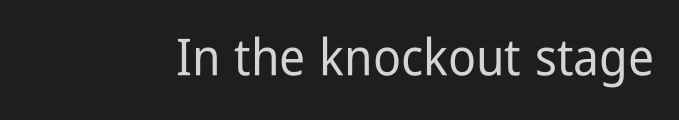
Q: Is the text italic (slanted)? A: No, it is upright.
Q: Is the typeface a serif or a sans-serif typeface? A: Sans-serif.
Q: Is the text underlined? A: No.
Q: Is the spacing between letters normal or unusually wide? A: Normal.
Q: Width (condensed, normal, or wide)? A: Condensed.
Q: Stroke contrast? A: Low.
Q: x-height? A: Medium.
Q: Monospaced? A: No.
